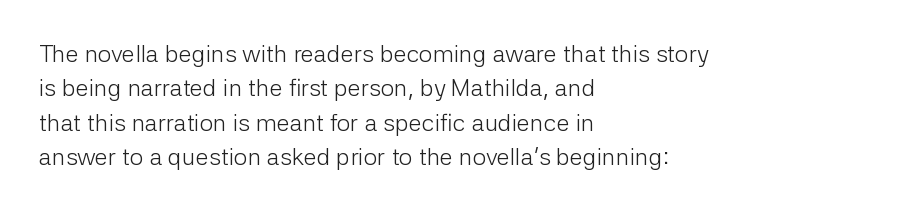
{"italic": "no", "bold": "no", "underline": "no", "align": "left", "line_spacing": "normal", "line_spacing_ratio": 1.43, "letter_spacing": "normal", "letter_spacing_em": 0.0, "glyph_px": 24}
